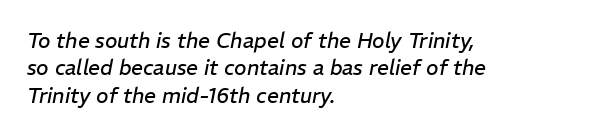
The image shows 21 px text type, italic (leaning right); set left-aligned, normal line spacing (1.3x), normal letter spacing, not underlined.
